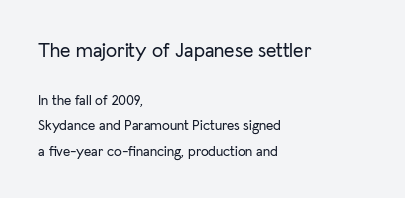
Q: Is the text italic (slanted)? A: No, it is upright.
Q: Is the text underlined? A: No.
Q: How is the paragraph aligned? A: Left-aligned.
Q: Is the spacing between letters normal or unusually wide? A: Normal.
Q: Which block of text is set in a larger size, the first (top) or the second (bottom)? A: The first (top) one.
